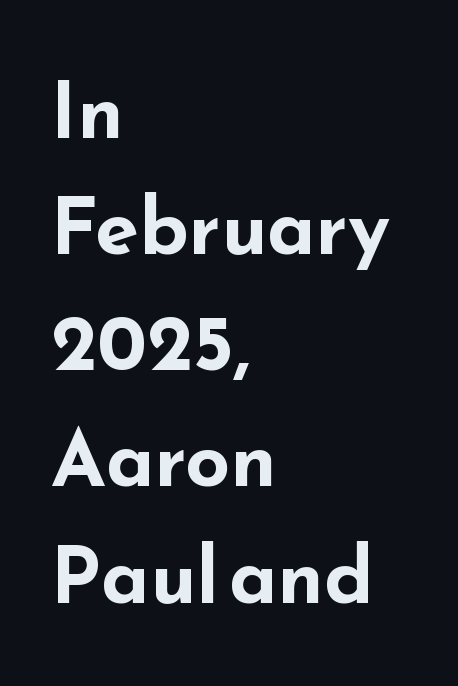
The passage shown is emphatically bold. When letters stand straight like this, we call the style roman or upright. This sample has the flowing, uneven cadence of proportional lettering. Teacher's note: observe the even left margin — that is flush-left alignment. The block of text has a typical density, with ordinary space between rows.
